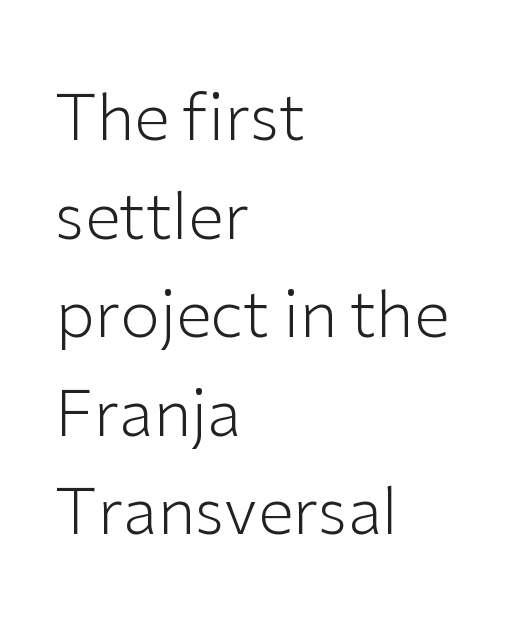
Q: Is the text bold? A: No.
Q: Is the text italic (slanted)? A: No, it is upright.
Q: Is the typeface a serif or a sans-serif typeface? A: Sans-serif.
Q: Is the text underlined? A: No.
Q: How is the paragraph aligned? A: Left-aligned.
Q: Is the spacing between letters normal or unusually wide? A: Normal.
Q: Is the spacing between lines tight, normal or loose? A: Normal.
Q: Width (condensed, normal, or wide)? A: Normal.
Q: Stroke contrast? A: Low.
Q: x-height? A: Medium.
Q: Monospaced? A: No.
